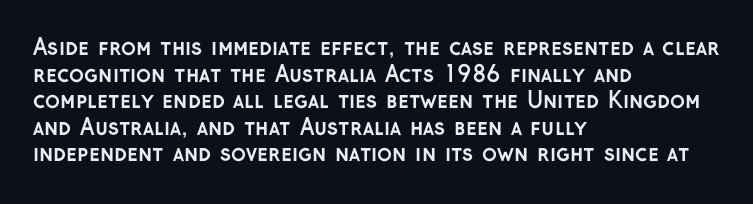
Q: Is the text bold? A: Yes.
Q: Is the text italic (slanted)? A: No, it is upright.
Q: Is the text underlined? A: No.
Q: How is the paragraph aligned? A: Left-aligned.
Q: Is the spacing between letters normal or unusually wide? A: Normal.
